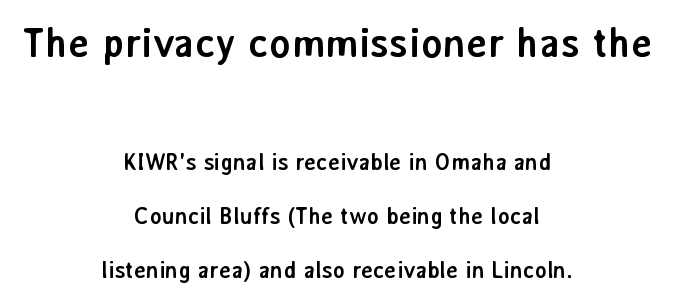
{"serif": "no", "italic": "no", "bold": "yes", "weight": "semibold", "width": "normal", "stroke_contrast": "low", "x_height": "medium", "monospaced": "no", "underline": "no", "align": "center", "line_spacing": "loose", "line_spacing_ratio": 2.36, "letter_spacing": "normal", "letter_spacing_em": 0.0, "larger_block": "first", "size_ratio": 1.78, "glyph_px": 41}
